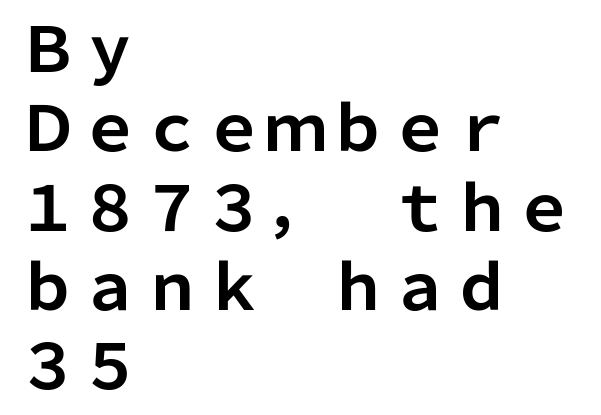
{"serif": "no", "italic": "no", "bold": "yes", "weight": "bold", "width": "normal", "stroke_contrast": "low", "x_height": "medium", "monospaced": "no", "underline": "no", "align": "left", "line_spacing": "normal", "line_spacing_ratio": 1.28, "letter_spacing": "normal", "letter_spacing_em": 0.0, "glyph_px": 62}
